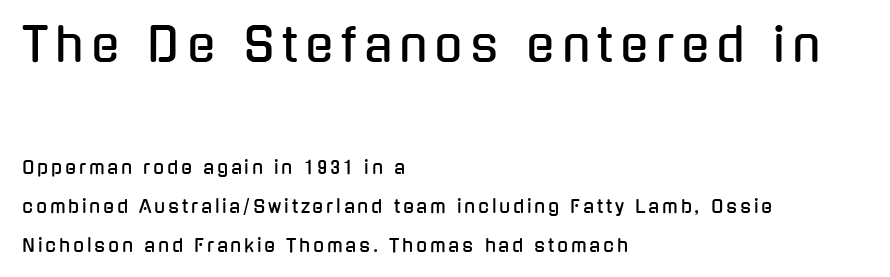
Plain, unruled lines of type. Tall strokes in this sample are plumb rather than angled. The letters advance in unequal steps, a hallmark of proportional type. Vertical spacing — loose. The typesetter chose a ragged-right arrangement here.
